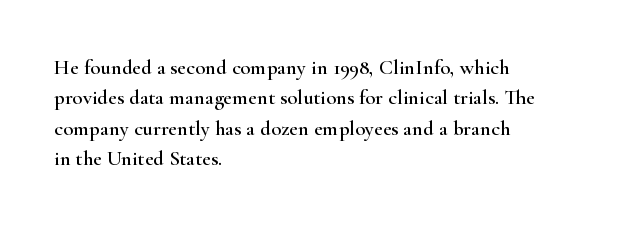
The image shows 21 px text type, upright; set left-aligned, normal line spacing (1.45x), normal letter spacing, not underlined.
